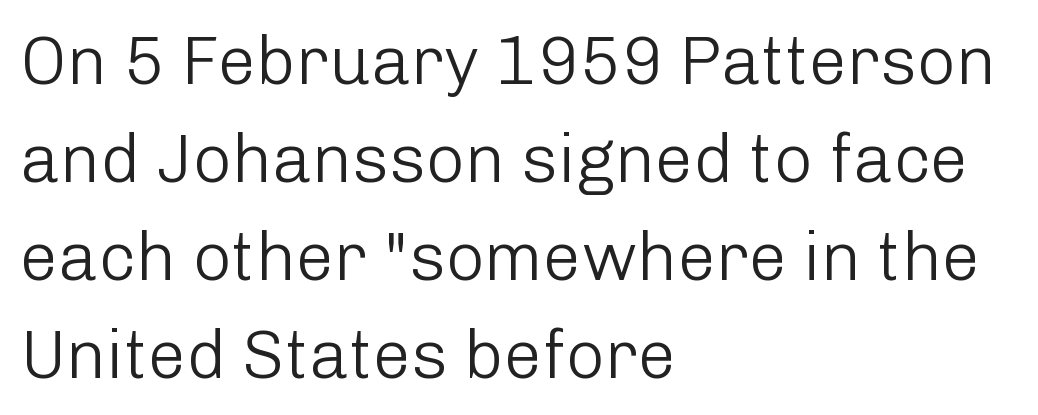
{"serif": "no", "italic": "no", "bold": "no", "weight": "light", "width": "normal", "stroke_contrast": "low", "x_height": "medium", "monospaced": "no", "underline": "no", "align": "left", "line_spacing": "normal", "line_spacing_ratio": 1.44, "letter_spacing": "normal", "letter_spacing_em": 0.0, "glyph_px": 68}
